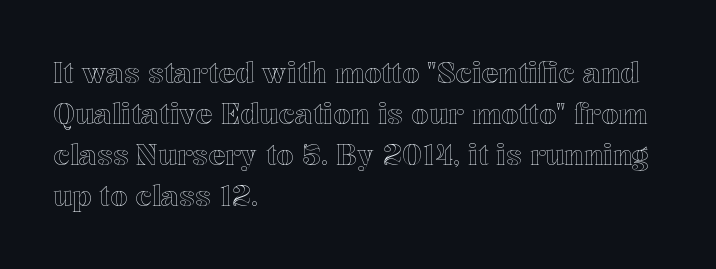
Each letter keeps its own natural width here, so spacing adapts to shape. The rendering uses a moderate line-height, typical for paragraphs. This rendering uses left alignment, leaving the right contour irregular. This sample uses plain, unmodified letter spacing.
